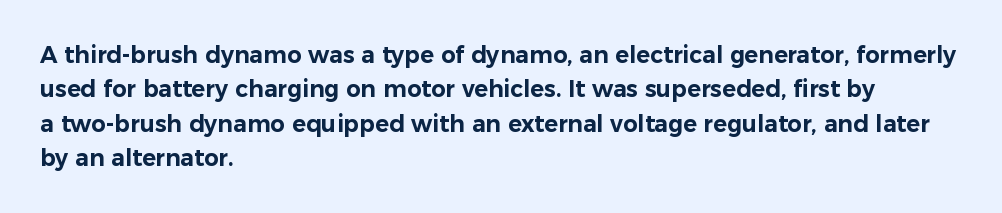
The specimen omits any rule beneath the text block's lines. The line-height multiplier appears to be the usual default. Posture: upright roman. The letters sit at their default tracking, neither squeezed nor spread.
